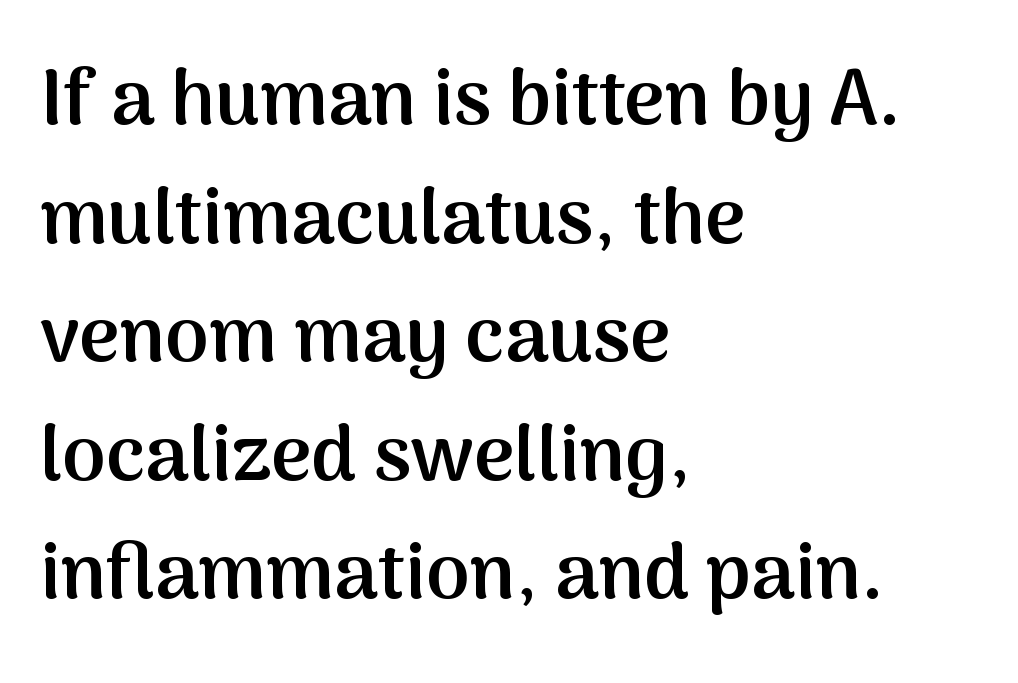
The rendering shows plain stroke endings on the letterforms — a sans-serif design. Posture: vertical. This sample is left-justified, so line endings fall wherever the words run out. Does the weight exceed regular? Yes, but only to semibold. Tracking value appears to be zero — textbook default spacing.
